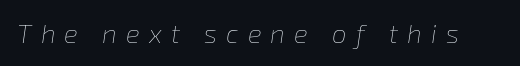
Q: Is the text bold? A: No.
Q: Is the text italic (slanted)? A: Yes, it leans right by about 8 degrees.
Q: Is the text underlined? A: No.
Q: Is the spacing between letters normal or unusually wide? A: Unusually wide.
